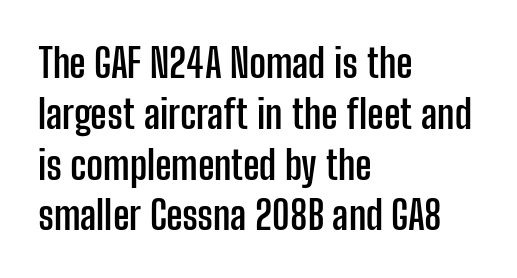
The image shows 40 px semibold, condensed sans-serif type, upright; set left-aligned, normal line spacing (1.27x), normal letter spacing, not underlined; low stroke contrast and a medium x-height.
